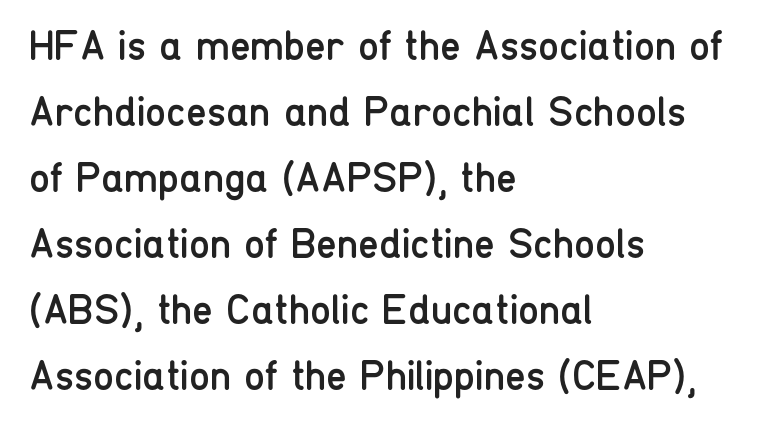
Q: Is the text bold? A: No.
Q: Is the text italic (slanted)? A: No, it is upright.
Q: Is the typeface a serif or a sans-serif typeface? A: Sans-serif.
Q: Is the text underlined? A: No.
Q: How is the paragraph aligned? A: Left-aligned.
Q: Is the spacing between letters normal or unusually wide? A: Normal.
Q: Is the spacing between lines tight, normal or loose? A: Normal.
Q: Width (condensed, normal, or wide)? A: Condensed.
Q: Stroke contrast? A: Low.
Q: x-height? A: Medium.
Q: Monospaced? A: No.
